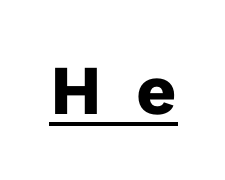
The image shows 70 px heavy sans-serif type, upright; set unusually wide letter spacing (+0.5 em), underlined; low stroke contrast and a medium x-height.
